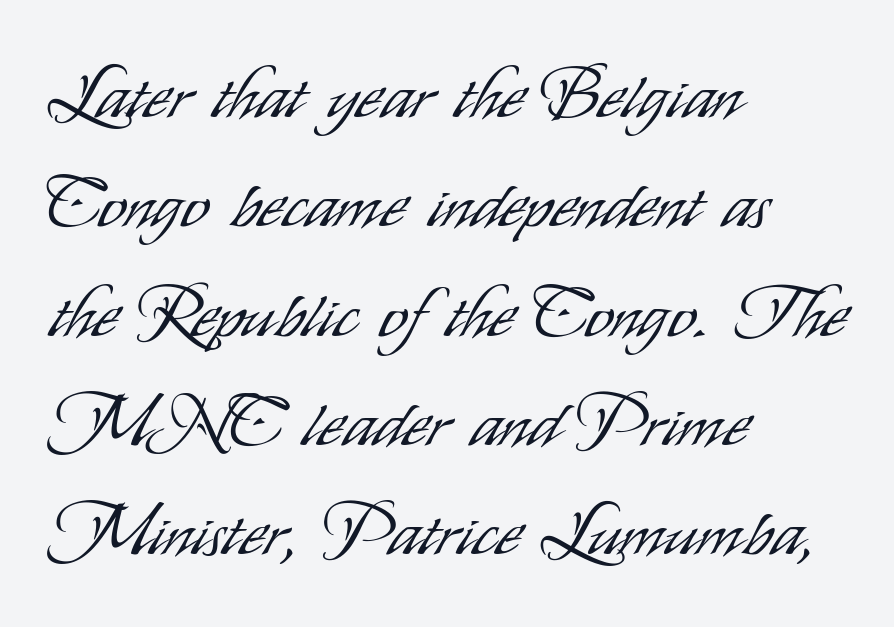
{"serif": "no", "bold": "no", "weight": "light", "width": "condensed", "stroke_contrast": "low", "x_height": "small", "monospaced": "no", "underline": "no", "align": "left", "line_spacing": "normal", "line_spacing_ratio": 1.54, "letter_spacing": "normal", "letter_spacing_em": 0.0, "glyph_px": 71}
